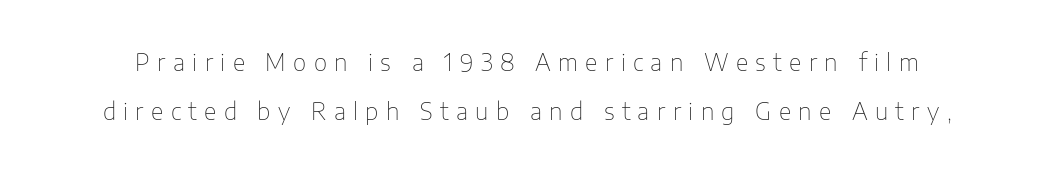
Descenders are the only things crossing below the line. Tracking value appears strongly positive — letters spread wide. The line-height multiplier appears high, well above default. Style check: upright.
